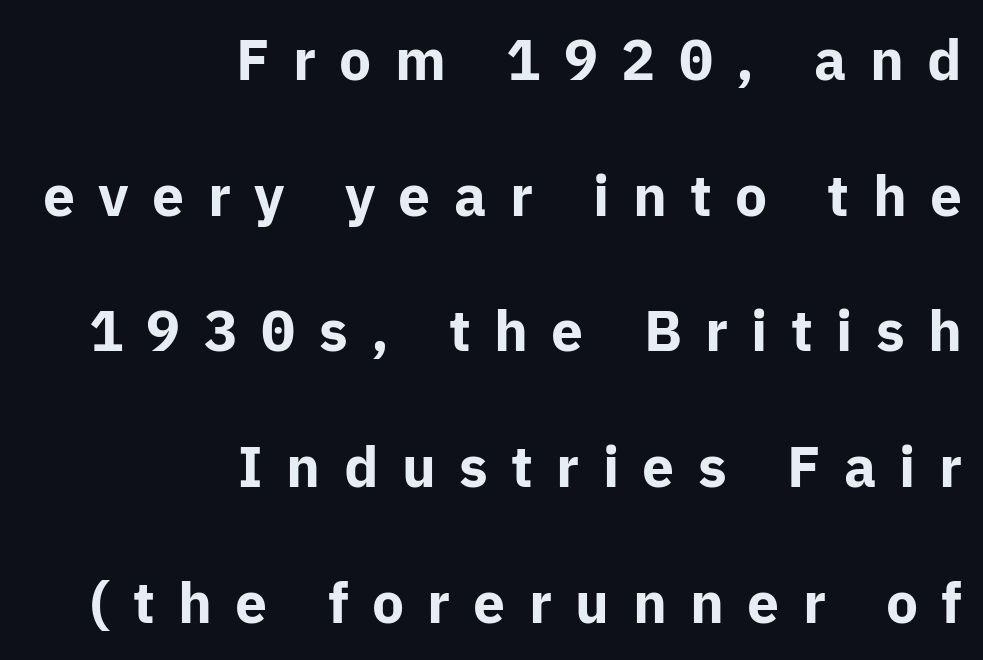
The image shows 57 px bold sans-serif type, upright; set right-aligned, loose line spacing (2.38x), unusually wide letter spacing (+0.41 em), not underlined; low stroke contrast and a medium x-height.
